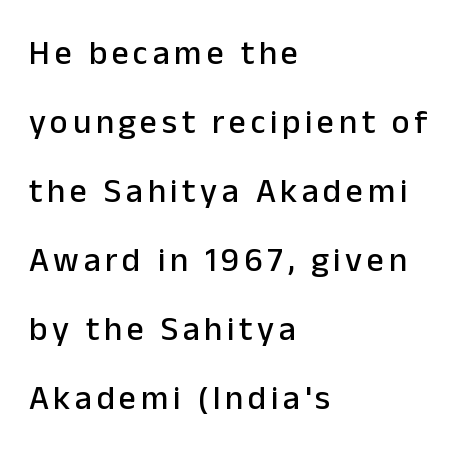
The image shows 34 px sans-serif type, upright; set left-aligned, loose line spacing (2.03x), not underlined; low stroke contrast and a medium x-height.
